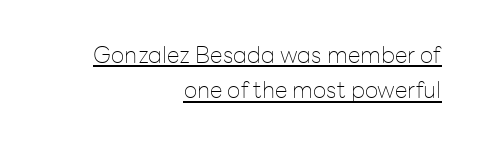
The typesetting does not lean heavy: it is not bold. Line ends are locked; line starts wander. No extra tracking has been applied to these lines. The glyphs are accompanied by a horizontal stroke just below them. The rows are spaced the way most documents space them. Ordinary non-slanted type is in use.
